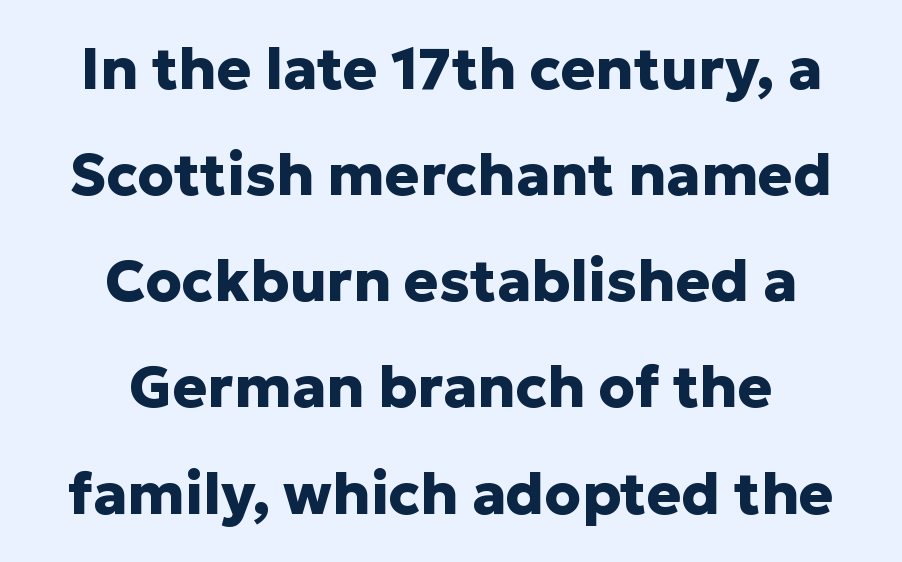
{"serif": "no", "italic": "no", "bold": "yes", "weight": "heavy", "width": "normal", "stroke_contrast": "low", "x_height": "medium", "monospaced": "no", "underline": "no", "align": "center", "line_spacing_ratio": 1.83, "letter_spacing": "normal", "letter_spacing_em": 0.0, "glyph_px": 58}
